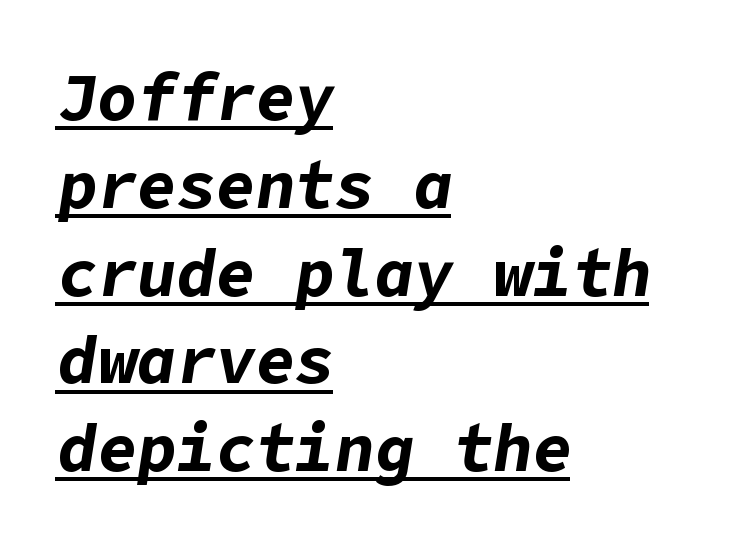
The image shows 66 px bold type, italic (leaning right); set left-aligned, normal line spacing (1.33x), normal letter spacing, underlined; low stroke contrast and a medium x-height.
